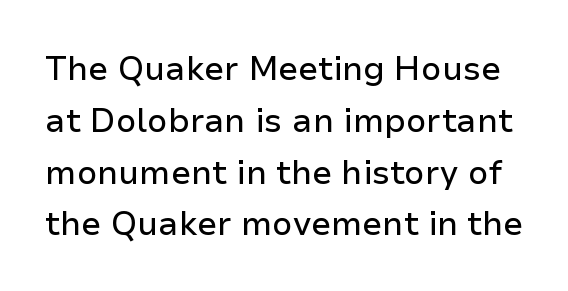
{"serif": "no", "italic": "no", "width": "normal", "stroke_contrast": "low", "x_height": "medium", "monospaced": "no", "underline": "no", "line_spacing": "normal", "line_spacing_ratio": 1.57, "letter_spacing": "normal", "letter_spacing_em": 0.0, "glyph_px": 33}
